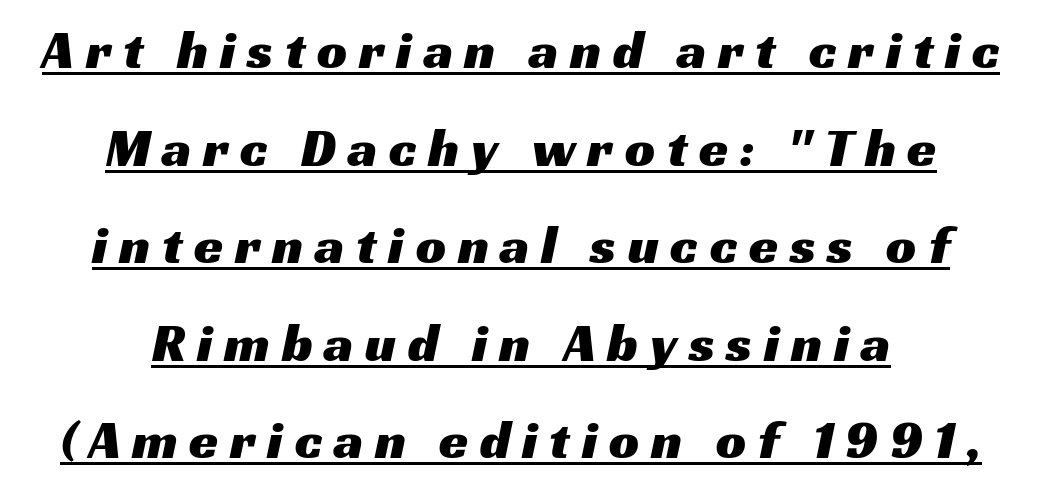
Is the block centered? Yes — each line is placed symmetrically about the middle. To sum up the face: it is a sans, with no serifs. The face used here appears with an underline applied. This rendering widens character spacing well past its baseline value.
